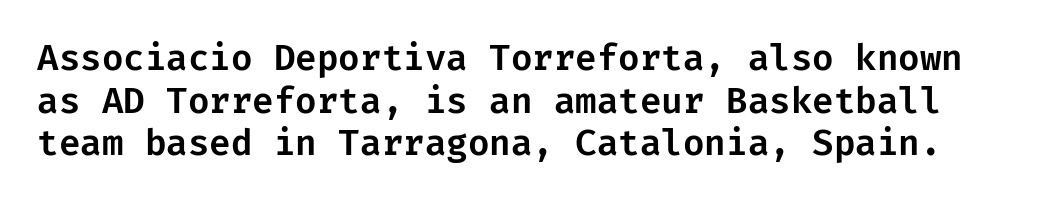
The image shows 35 px sans-serif type, upright; set line spacing 1.22x, normal letter spacing, not underlined; low stroke contrast and a medium x-height.
